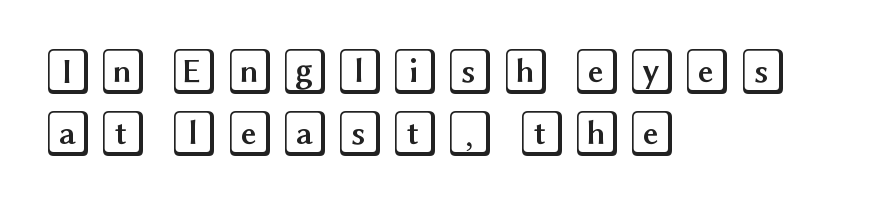
{"italic": "no", "width": "wide", "x_height": "large", "underline": "no", "align": "left", "line_spacing": "normal", "line_spacing_ratio": 1.34, "glyph_px": 46}
